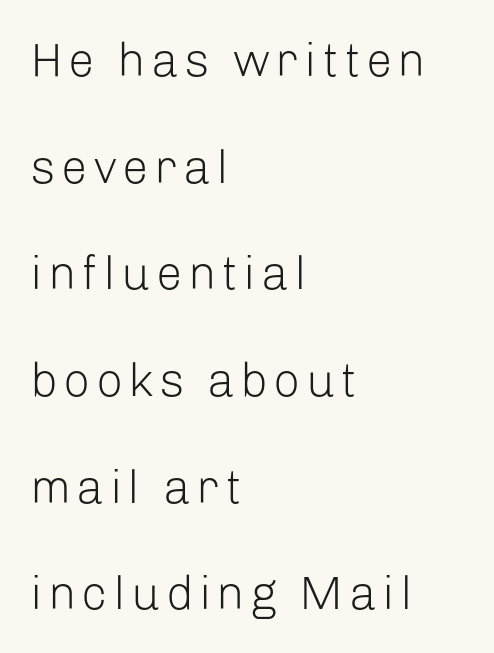
The image shows 47 px light sans-serif type, upright; set left-aligned, loose line spacing (2.27x), not underlined; low stroke contrast and a medium x-height.
